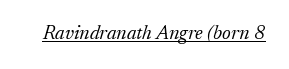
Observe the lean: these are italic letterforms. The tracking reads as untouched default to a designer's eye. Decoration check: the copy is underlined. Caption: face not bold, strokes unweighted.
